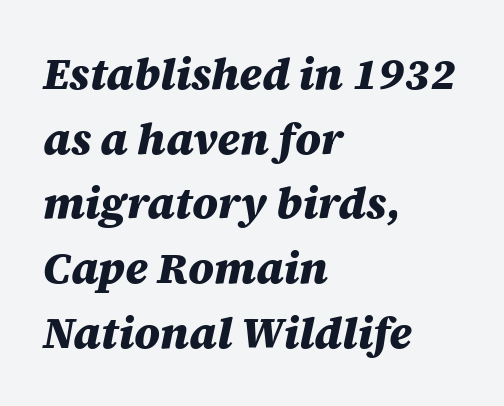
The image shows 44 px heavy type, italic (leaning right); set left-aligned, normal line spacing (1.47x), normal letter spacing, not underlined; medium stroke contrast and a large x-height.
